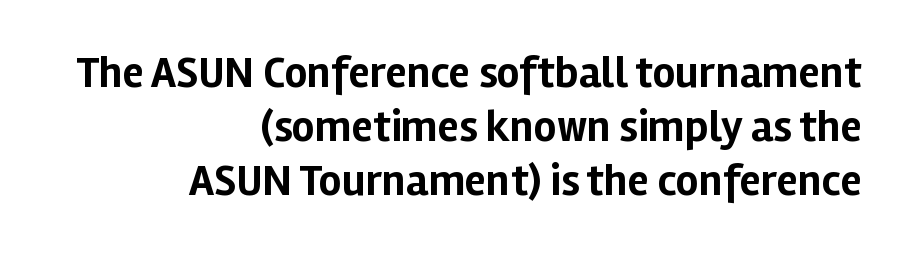
The image shows 44 px bold sans-serif type, upright; set right-aligned, line spacing 1.23x, normal letter spacing, not underlined; low stroke contrast and a medium x-height.
